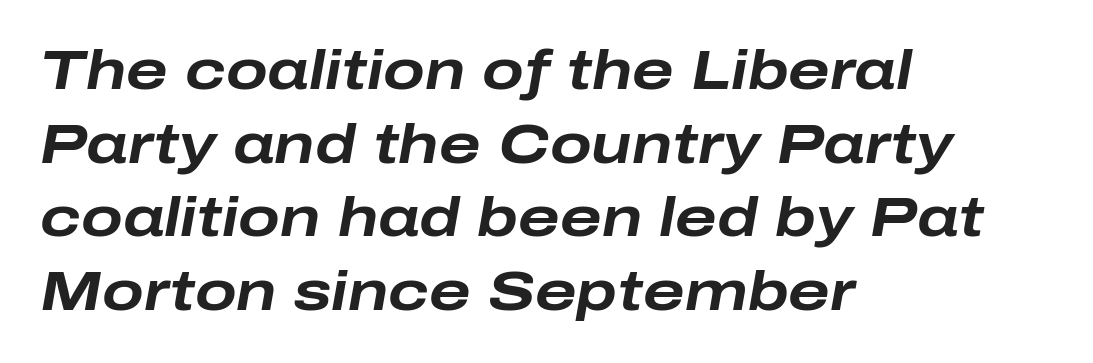
{"italic": "yes", "lean": "right", "slant_degrees": 10, "bold": "yes", "weight": "bold", "width": "wide", "stroke_contrast": "low", "x_height": "medium", "monospaced": "no", "underline": "no", "align": "left", "line_spacing": "normal", "line_spacing_ratio": 1.34, "letter_spacing": "normal", "letter_spacing_em": 0.0, "glyph_px": 55}
